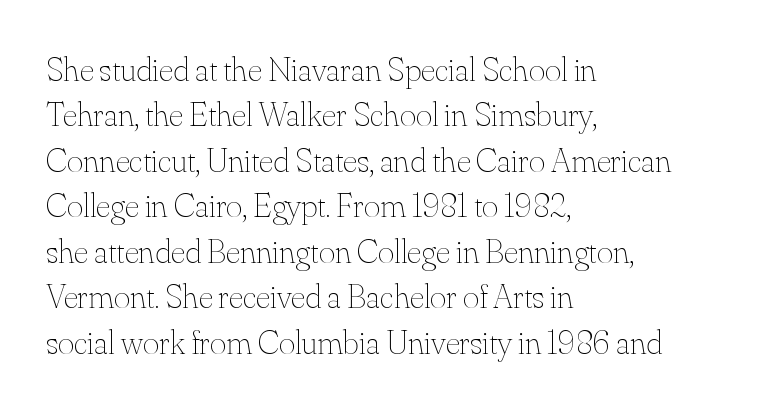
Q: Is the text bold? A: No.
Q: Is the text italic (slanted)? A: No, it is upright.
Q: Is the text underlined? A: No.
Q: How is the paragraph aligned? A: Left-aligned.
Q: Is the spacing between letters normal or unusually wide? A: Normal.
Q: Is the spacing between lines tight, normal or loose? A: Normal.
Q: Width (condensed, normal, or wide)? A: Normal.
Q: Stroke contrast? A: Medium.
Q: x-height? A: Small.
Q: Monospaced? A: No.
